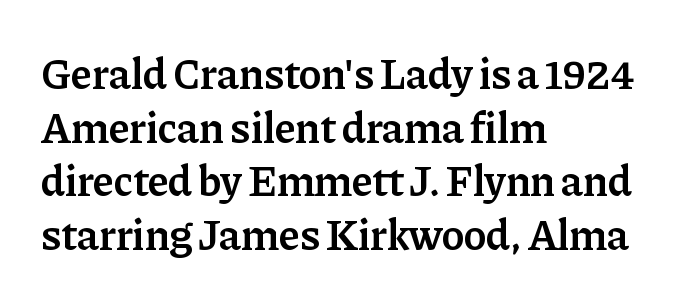
The image shows 43 px semibold serif type, upright; set left-aligned, normal line spacing (1.25x), normal letter spacing, not underlined; low stroke contrast and a medium x-height.
